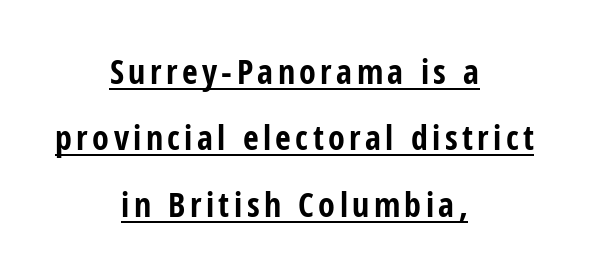
{"serif": "no", "italic": "no", "bold": "yes", "weight": "bold", "width": "condensed", "stroke_contrast": "low", "x_height": "medium", "monospaced": "no", "underline": "yes", "align": "center", "line_spacing": "loose", "line_spacing_ratio": 1.95, "glyph_px": 34}
